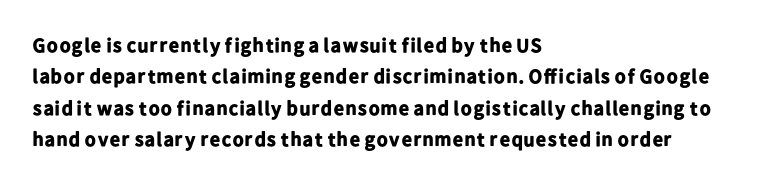
Q: Is the text bold? A: Yes.
Q: Is the text italic (slanted)? A: No, it is upright.
Q: Is the text underlined? A: No.
Q: How is the paragraph aligned? A: Left-aligned.
Q: Is the spacing between letters normal or unusually wide? A: Normal.
Q: Is the spacing between lines tight, normal or loose? A: Normal.
